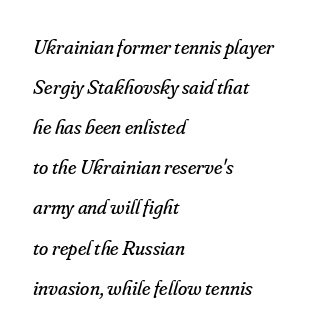
Q: Is the text bold? A: No.
Q: Is the text italic (slanted)? A: Yes, it leans right by about 16 degrees.
Q: Is the text underlined? A: No.
Q: How is the paragraph aligned? A: Left-aligned.
Q: Is the spacing between letters normal or unusually wide? A: Normal.
Q: Is the spacing between lines tight, normal or loose? A: Loose.
